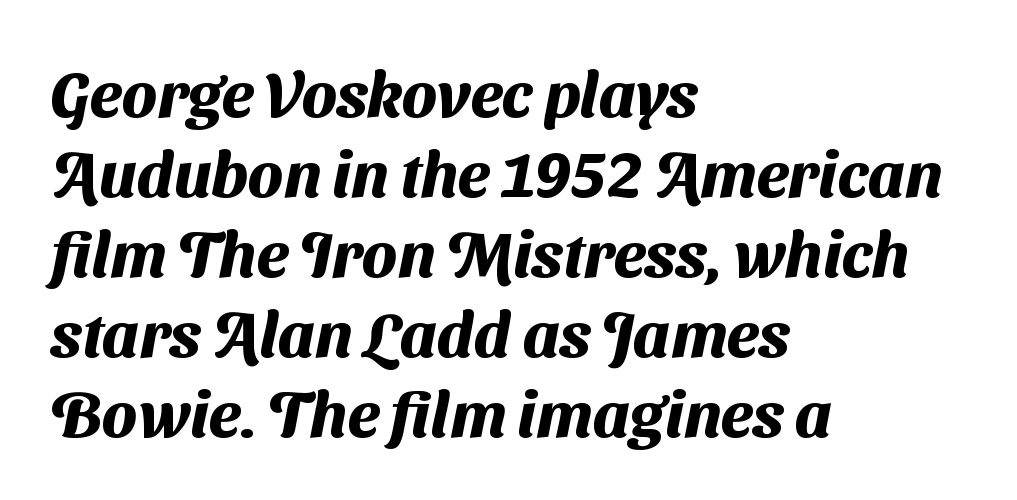
Q: Is the text bold? A: Yes.
Q: Is the typeface a serif or a sans-serif typeface? A: Sans-serif.
Q: Is the text underlined? A: No.
Q: How is the paragraph aligned? A: Left-aligned.
Q: Is the spacing between letters normal or unusually wide? A: Normal.
Q: Is the spacing between lines tight, normal or loose? A: Normal.
Q: Width (condensed, normal, or wide)? A: Normal.
Q: Stroke contrast? A: Medium.
Q: x-height? A: Medium.
Q: Monospaced? A: No.
